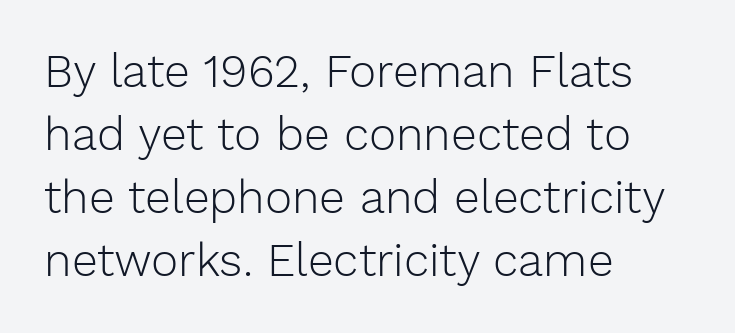
{"serif": "no", "italic": "no", "bold": "no", "weight": "light", "width": "normal", "stroke_contrast": "low", "x_height": "medium", "monospaced": "no", "underline": "no", "align": "left", "line_spacing": "normal", "line_spacing_ratio": 1.37, "letter_spacing": "normal", "letter_spacing_em": 0.0, "glyph_px": 46}
